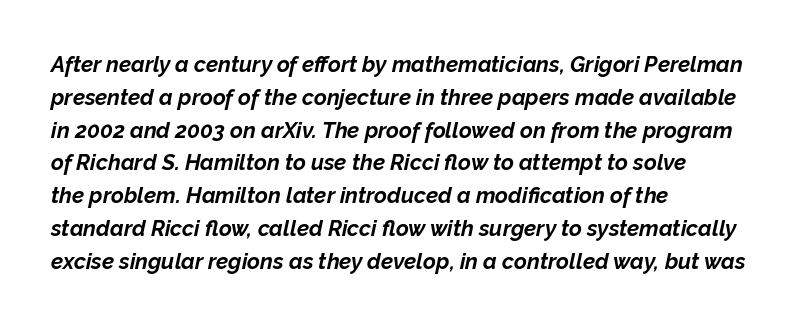
The image shows 22 px bold type, italic (leaning right); set left-aligned, normal line spacing (1.49x), normal letter spacing, not underlined.
